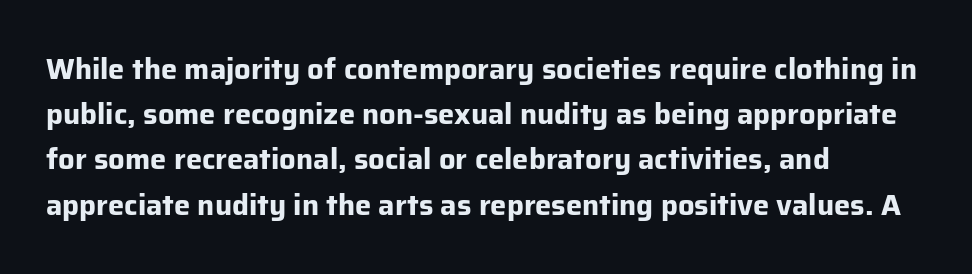
Q: Is the text bold? A: Yes.
Q: Is the text italic (slanted)? A: No, it is upright.
Q: Is the typeface a serif or a sans-serif typeface? A: Sans-serif.
Q: Is the text underlined? A: No.
Q: How is the paragraph aligned? A: Left-aligned.
Q: Is the spacing between letters normal or unusually wide? A: Normal.
Q: Is the spacing between lines tight, normal or loose? A: Normal.
Q: Width (condensed, normal, or wide)? A: Normal.
Q: Stroke contrast? A: Low.
Q: x-height? A: Medium.
Q: Monospaced? A: No.
